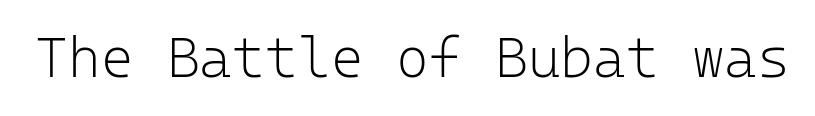
{"serif": "no", "italic": "no", "bold": "no", "weight": "light", "width": "normal", "stroke_contrast": "low", "x_height": "medium", "monospaced": "yes", "underline": "no", "letter_spacing": "normal", "letter_spacing_em": 0.0, "glyph_px": 56}
